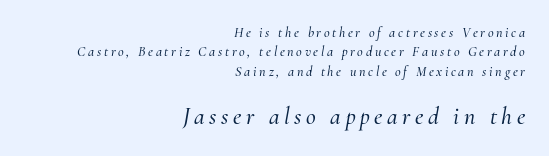
Q: Is the text italic (slanted)? A: Yes, it leans right by about 10 degrees.
Q: Is the text underlined? A: No.
Q: How is the paragraph aligned? A: Right-aligned.
Q: Is the spacing between lines tight, normal or loose? A: Normal.
Q: Which block of text is set in a larger size, the first (top) or the second (bottom)? A: The second (bottom) one.
